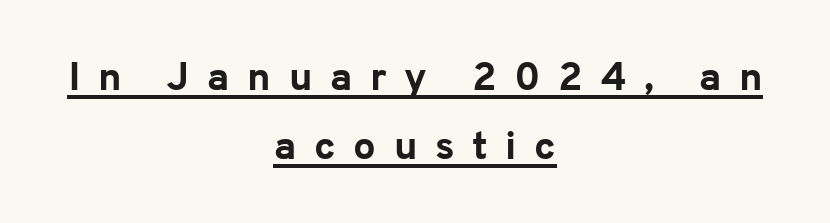
The image shows 40 px bold sans-serif type, upright; set centered, line spacing 1.72x, unusually wide letter spacing (+0.44 em), underlined; low stroke contrast and a medium x-height.
